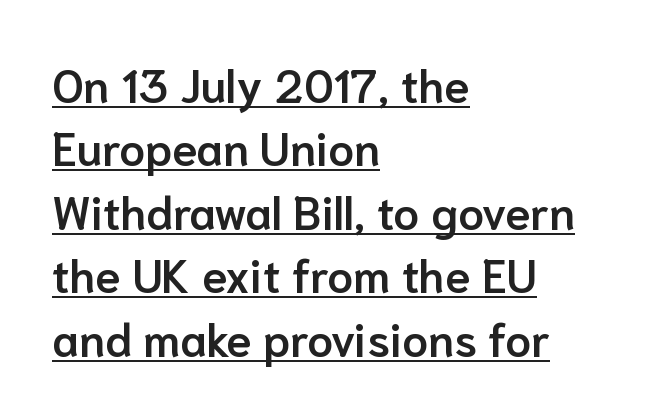
Q: Is the text bold? A: Semi-bold.
Q: Is the text italic (slanted)? A: No, it is upright.
Q: Is the typeface a serif or a sans-serif typeface? A: Sans-serif.
Q: Is the text underlined? A: Yes.
Q: How is the paragraph aligned? A: Left-aligned.
Q: Is the spacing between letters normal or unusually wide? A: Normal.
Q: Is the spacing between lines tight, normal or loose? A: Normal.
Q: Width (condensed, normal, or wide)? A: Normal.
Q: Stroke contrast? A: Low.
Q: x-height? A: Medium.
Q: Monospaced? A: No.
